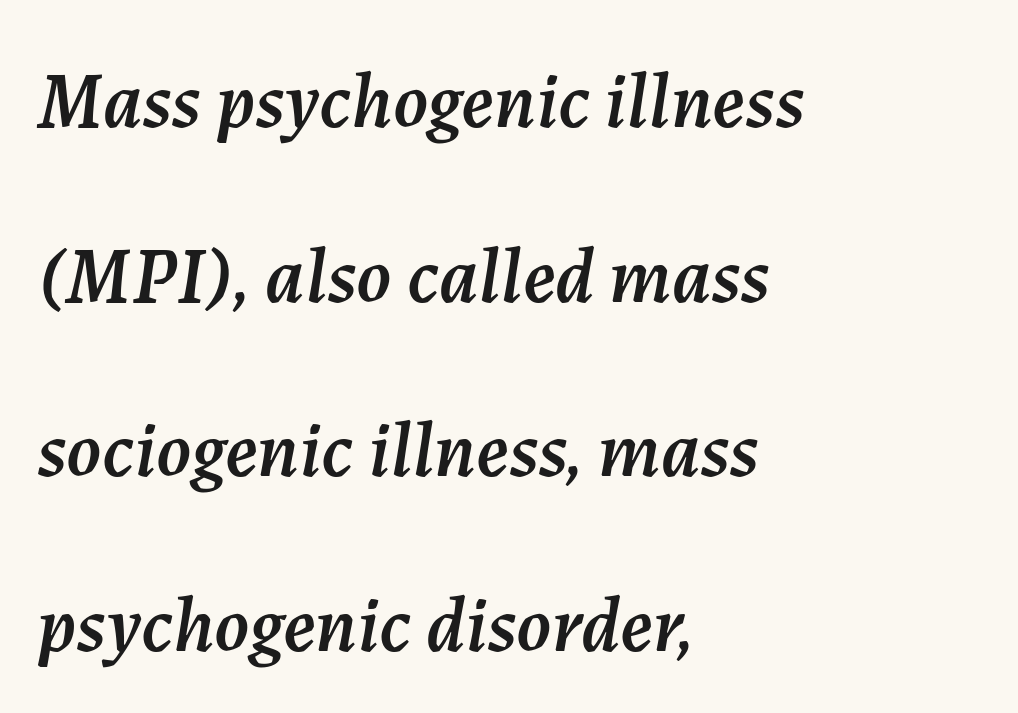
{"italic": "yes", "lean": "right", "slant_degrees": 7, "width": "normal", "stroke_contrast": "medium", "x_height": "medium", "monospaced": "no", "underline": "no", "align": "left", "line_spacing": "loose", "line_spacing_ratio": 2.24, "letter_spacing": "normal", "letter_spacing_em": 0.0, "glyph_px": 78}
